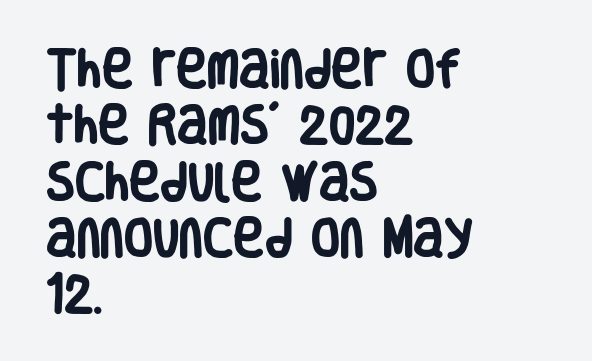
The image shows 42 px heavy, condensed sans-serif type, upright; set left-aligned, normal line spacing (1.34x), normal letter spacing, not underlined; low stroke contrast and a large x-height.
